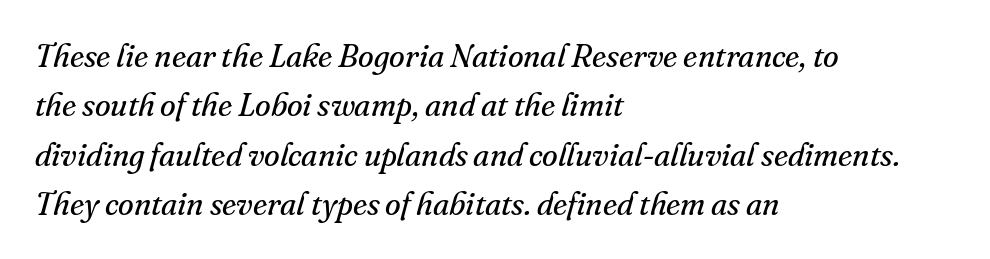
The image shows 32 px regular-weight serif type, italic (leaning right); set left-aligned, normal line spacing (1.54x), normal letter spacing, not underlined; medium stroke contrast and a small x-height.
